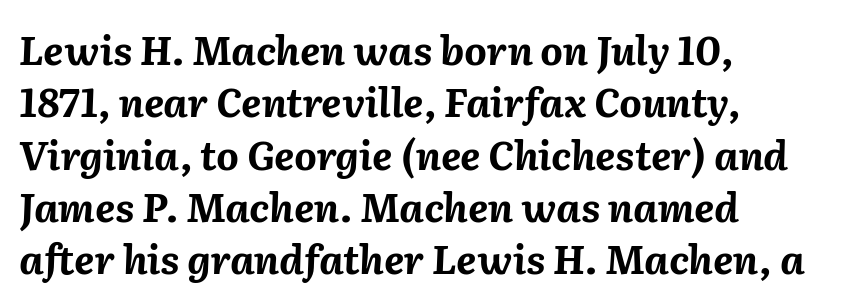
Q: Is the text bold? A: Yes.
Q: Is the text italic (slanted)? A: Yes, it leans right by about 2 degrees.
Q: Is the text underlined? A: No.
Q: How is the paragraph aligned? A: Left-aligned.
Q: Is the spacing between letters normal or unusually wide? A: Normal.
Q: Is the spacing between lines tight, normal or loose? A: Normal.
Q: Width (condensed, normal, or wide)? A: Normal.
Q: Stroke contrast? A: Medium.
Q: x-height? A: Medium.
Q: Monospaced? A: No.
